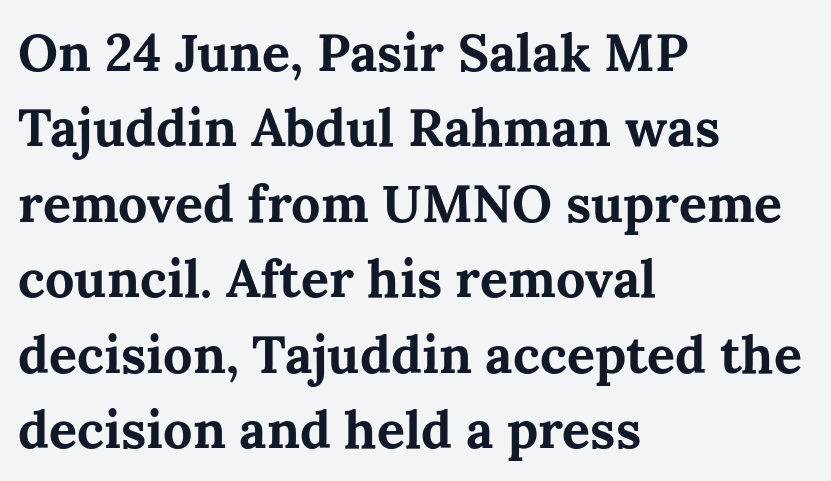
Glyph-to-glyph distance matches everyday printed text. Old-style or modern, the face here clearly has serifs. Plenty of ink on the page — the face is bold. Left-aligned paragraph, ragged on the right.
